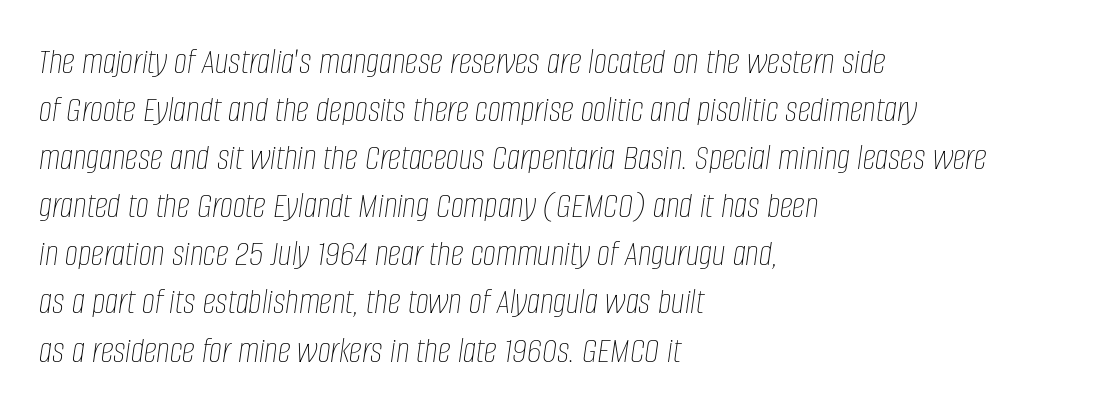
Q: Is the text bold? A: No.
Q: Is the text italic (slanted)? A: Yes, it leans right by about 8 degrees.
Q: Is the text underlined? A: No.
Q: How is the paragraph aligned? A: Left-aligned.
Q: Is the spacing between letters normal or unusually wide? A: Normal.
Q: Is the spacing between lines tight, normal or loose? A: Normal.
Q: Width (condensed, normal, or wide)? A: Condensed.
Q: Stroke contrast? A: Low.
Q: x-height? A: Large.
Q: Monospaced? A: No.
